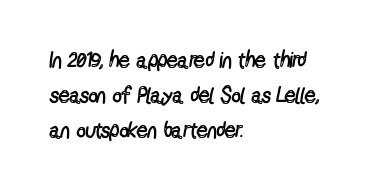
Q: Is the text bold? A: No.
Q: Is the text underlined? A: No.
Q: How is the paragraph aligned? A: Left-aligned.
Q: Is the spacing between letters normal or unusually wide? A: Normal.
Q: Is the spacing between lines tight, normal or loose? A: Normal.
